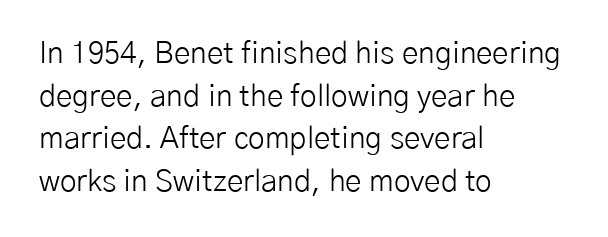
Q: Is the text bold? A: No.
Q: Is the text italic (slanted)? A: No, it is upright.
Q: Is the typeface a serif or a sans-serif typeface? A: Sans-serif.
Q: Is the text underlined? A: No.
Q: How is the paragraph aligned? A: Left-aligned.
Q: Is the spacing between letters normal or unusually wide? A: Normal.
Q: Is the spacing between lines tight, normal or loose? A: Normal.
Q: Width (condensed, normal, or wide)? A: Normal.
Q: Stroke contrast? A: Low.
Q: x-height? A: Medium.
Q: Monospaced? A: No.
